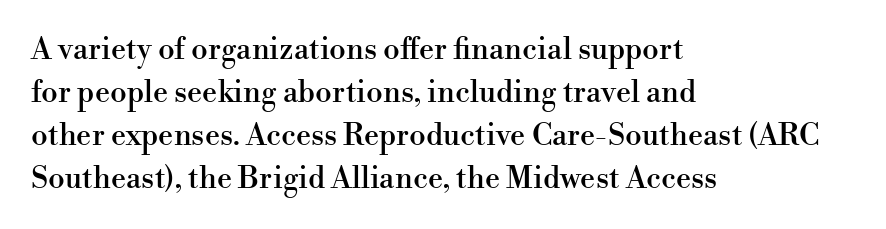
{"serif": "yes", "italic": "no", "width": "normal", "stroke_contrast": "high", "x_height": "small", "monospaced": "no", "underline": "no", "align": "left", "line_spacing": "normal", "line_spacing_ratio": 1.43, "letter_spacing": "normal", "letter_spacing_em": 0.0, "glyph_px": 30}
